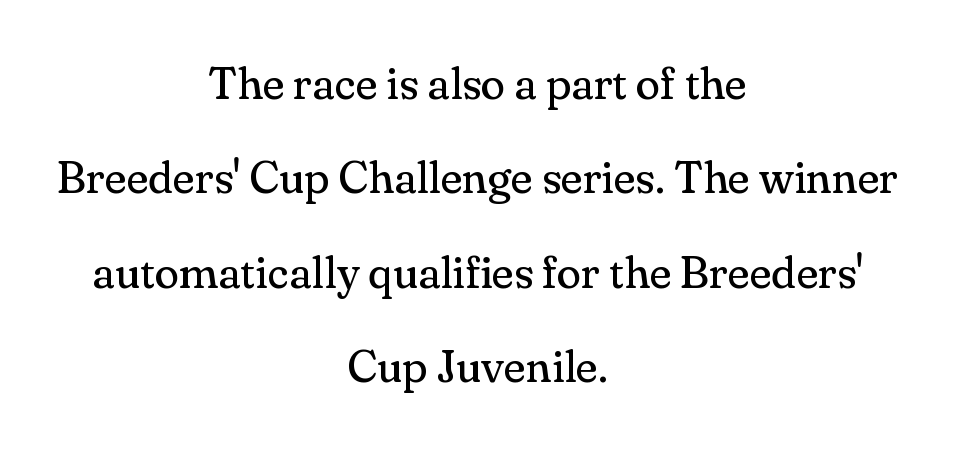
The strip under each line holds only bare page. Unlike italic type, these characters show no tilt at all. The horizontal fit of the characters is conventional and even. The passage shown is not bold in any degree.
